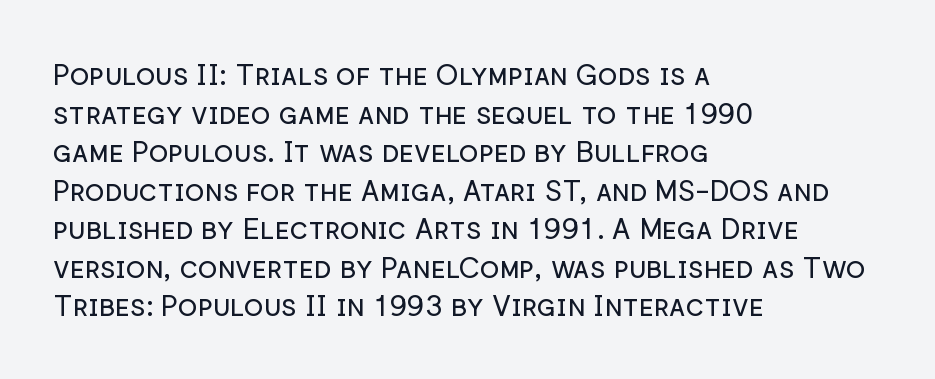
Proportional: the letters do not fall into vertical columns. The font family rendered here belongs to the sans-serif group. Does the copy run flush right? No — it runs flush left. The type is set solid horizontally, with unmodified tracking.
